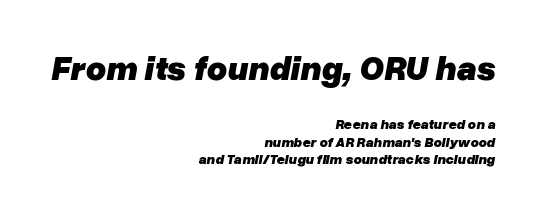
{"italic": "yes", "lean": "right", "slant_degrees": 10, "bold": "yes", "weight": "heavy", "width": "normal", "stroke_contrast": "low", "x_height": "medium", "monospaced": "no", "underline": "no", "align": "right", "line_spacing_ratio": 1.24, "letter_spacing": "normal", "letter_spacing_em": 0.0, "larger_block": "first", "size_ratio": 2.5, "glyph_px": 35}
